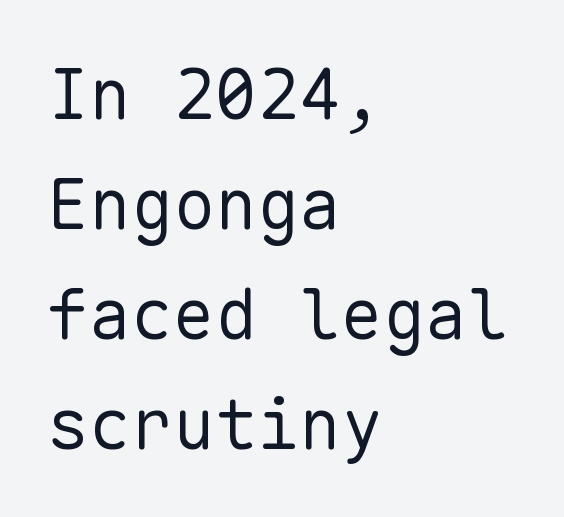
The image shows 70 px regular-weight sans-serif type, upright, monospaced; set left-aligned, normal line spacing (1.57x), normal letter spacing, not underlined; low stroke contrast and a medium x-height.
